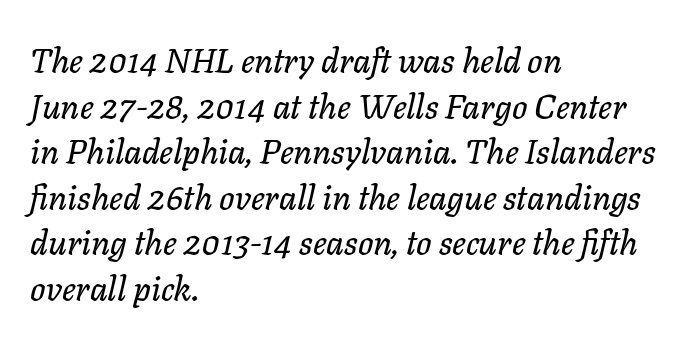
Q: Is the text italic (slanted)? A: Yes, it leans right by about 11 degrees.
Q: Is the text underlined? A: No.
Q: How is the paragraph aligned? A: Left-aligned.
Q: Is the spacing between letters normal or unusually wide? A: Normal.
Q: Is the spacing between lines tight, normal or loose? A: Normal.
Q: Width (condensed, normal, or wide)? A: Normal.
Q: Stroke contrast? A: Low.
Q: x-height? A: Medium.
Q: Monospaced? A: No.
